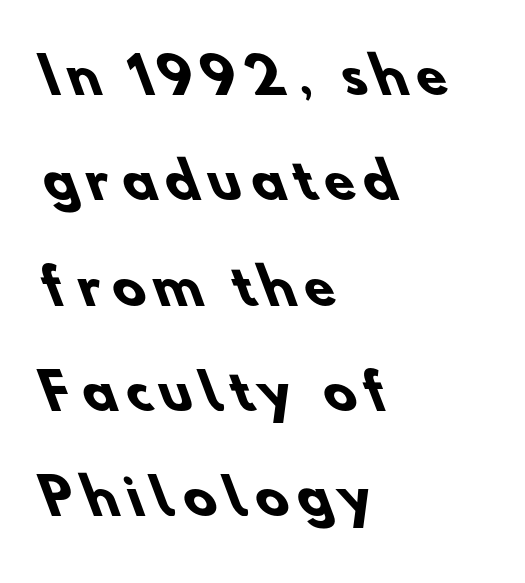
Q: Is the text bold? A: Yes.
Q: Is the typeface a serif or a sans-serif typeface? A: Sans-serif.
Q: Is the text underlined? A: No.
Q: How is the paragraph aligned? A: Left-aligned.
Q: Is the spacing between lines tight, normal or loose? A: Loose.
Q: Width (condensed, normal, or wide)? A: Normal.
Q: Stroke contrast? A: Low.
Q: x-height? A: Small.
Q: Monospaced? A: No.
